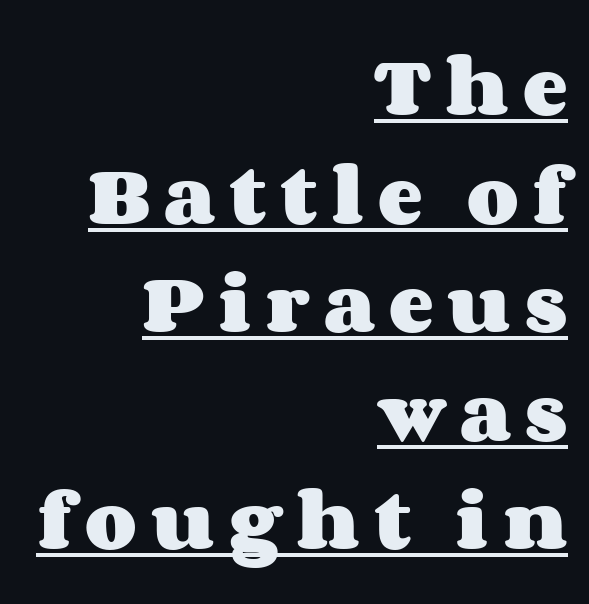
The image shows 67 px heavy, wide type, upright; set right-aligned, normal line spacing (1.62x), unusually wide letter spacing (+0.21 em), underlined; medium stroke contrast and a large x-height.
